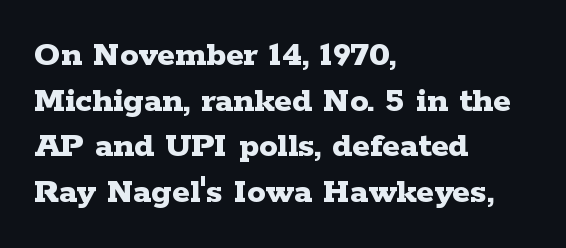
Q: Is the text bold? A: Yes.
Q: Is the text italic (slanted)? A: No, it is upright.
Q: Is the typeface a serif or a sans-serif typeface? A: Serif.
Q: Is the text underlined? A: No.
Q: How is the paragraph aligned? A: Left-aligned.
Q: Is the spacing between letters normal or unusually wide? A: Normal.
Q: Width (condensed, normal, or wide)? A: Wide.
Q: Stroke contrast? A: Low.
Q: x-height? A: Medium.
Q: Monospaced? A: No.
